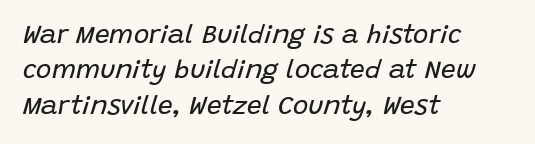
Q: Is the text bold? A: No.
Q: Is the text italic (slanted)? A: Yes, it leans right by about 15 degrees.
Q: Is the text underlined? A: No.
Q: How is the paragraph aligned? A: Left-aligned.
Q: Is the spacing between letters normal or unusually wide? A: Normal.
Q: Is the spacing between lines tight, normal or loose? A: Normal.
